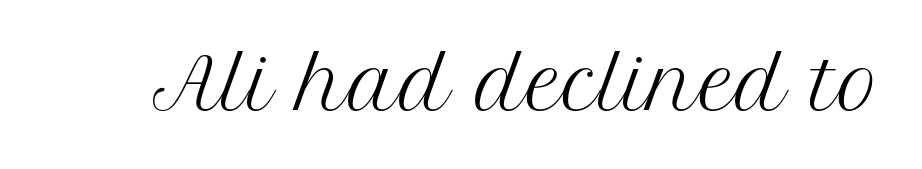
Look at the tracking — it's just the regular setting, nothing added. To sum up the face: it has serifs. The face used here is proportionally spaced, like ordinary book or web type. The foot of each line stays bare and open. The font is comparable to plain body text, perhaps lighter.
